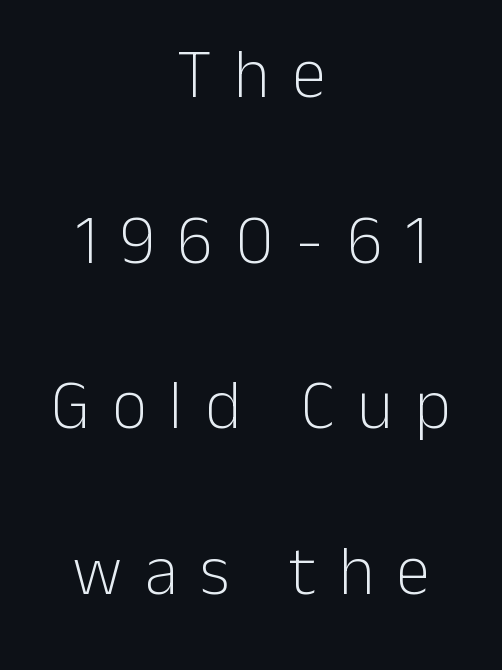
Is this a fixed-width face? No — the glyphs have proportional, varying widths. Nothing sits at the stroke ends, so this counts as sans-serif. Descenders are the only things crossing below the line. Do the letters lean? They stand straight. Bold? No — there's no thickening of the strokes. Leading is clearly above the norm, producing a sparse column.
